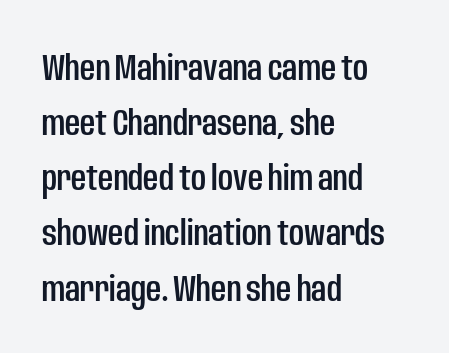
{"serif": "no", "italic": "no", "width": "condensed", "stroke_contrast": "low", "x_height": "large", "monospaced": "no", "underline": "no", "align": "left", "line_spacing": "normal", "line_spacing_ratio": 1.49, "letter_spacing": "normal", "letter_spacing_em": 0.0, "glyph_px": 37}
